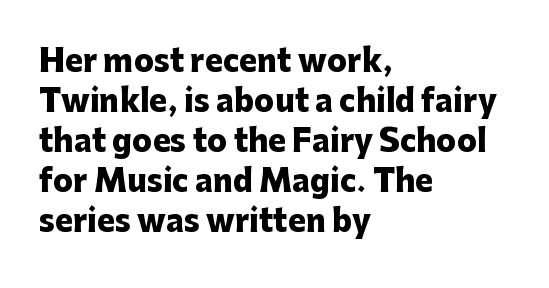
The image shows 30 px heavy sans-serif type, upright; set left-aligned, normal line spacing (1.33x), normal letter spacing, not underlined; low stroke contrast and a medium x-height.
